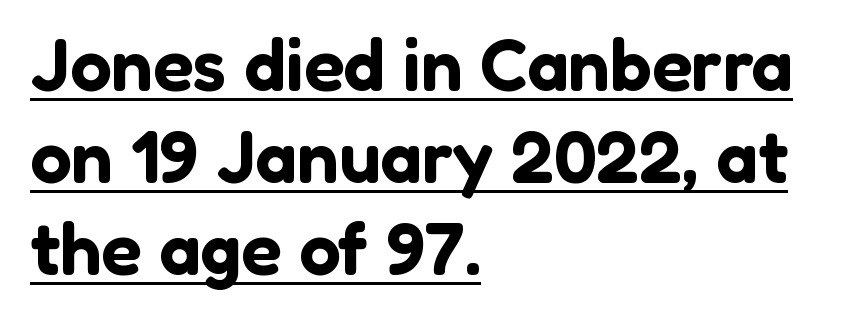
{"serif": "no", "italic": "no", "width": "normal", "stroke_contrast": "low", "x_height": "medium", "monospaced": "no", "underline": "yes", "align": "left", "line_spacing_ratio": 1.24, "letter_spacing": "normal", "letter_spacing_em": 0.0, "glyph_px": 74}
